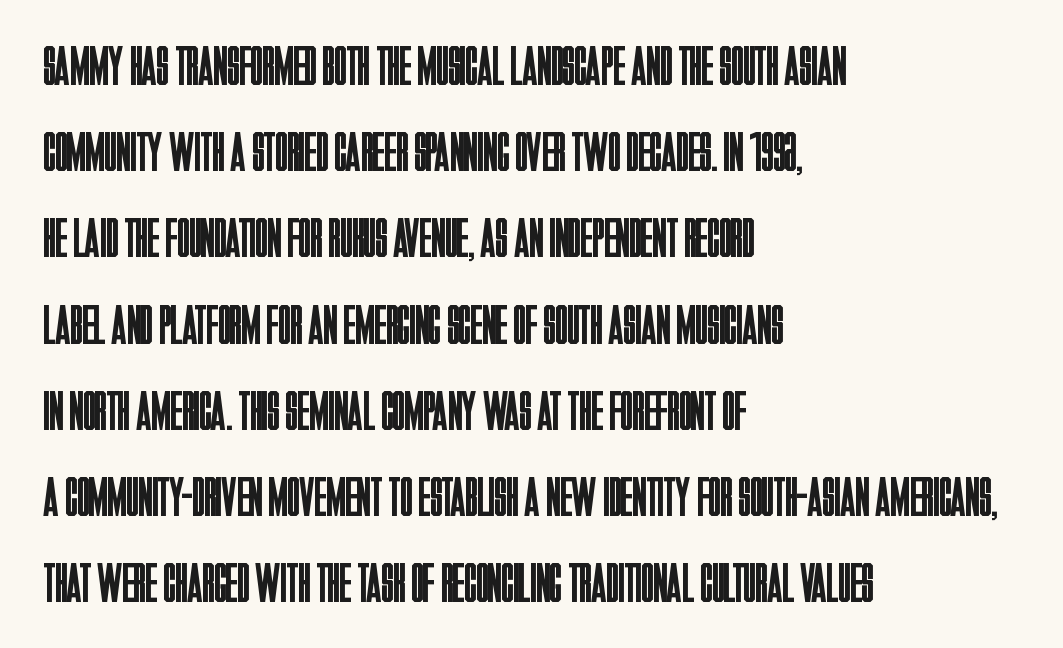
Tracking value appears to be zero — textbook default spacing. Ascenders rise straight up at ninety degrees. On a weight scale, this lands at 450 or below. The baseline area is clear. The rendering uses natural spacing where letterforms have individual widths. Quick note: interline space is typical.
